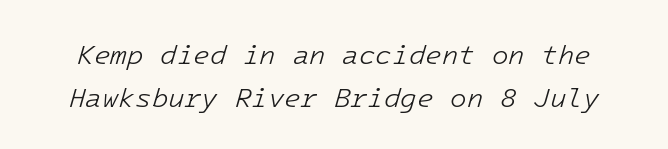
Q: Is the text bold? A: No.
Q: Is the text italic (slanted)? A: Yes, it leans right by about 16 degrees.
Q: Is the text underlined? A: No.
Q: Is the spacing between letters normal or unusually wide? A: Normal.
Q: Is the spacing between lines tight, normal or loose? A: Normal.
